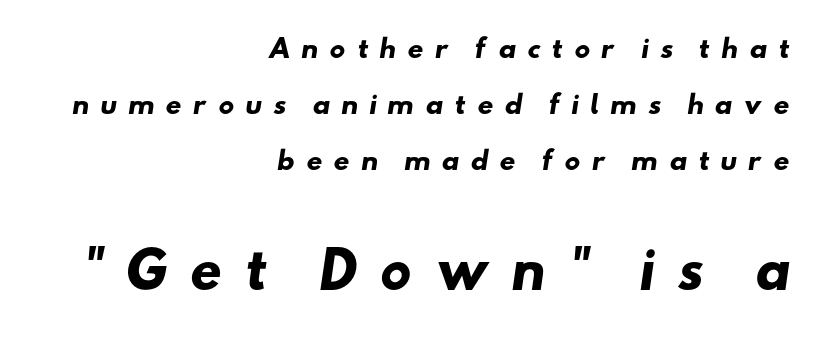
The image shows 50 px heavy, wide sans-serif type; set right-aligned, loose line spacing (2.25x), unusually wide letter spacing (+0.42 em), not underlined; the second (bottom) block is 2.0x larger; low stroke contrast and a small x-height.
